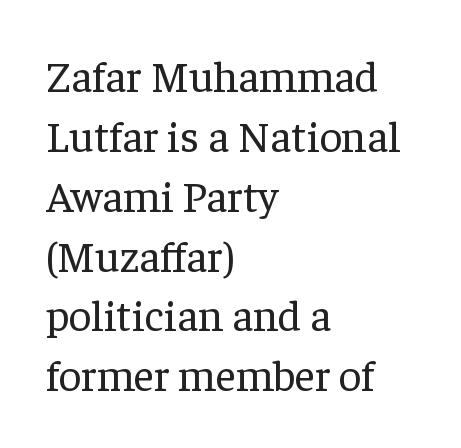
{"serif": "yes", "italic": "no", "bold": "no", "weight": "regular", "width": "normal", "stroke_contrast": "low", "x_height": "medium", "monospaced": "no", "underline": "no", "align": "left", "line_spacing": "normal", "line_spacing_ratio": 1.36, "letter_spacing": "normal", "letter_spacing_em": 0.0, "glyph_px": 44}
